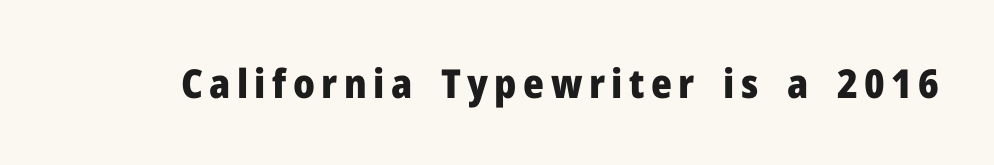
Q: Is the text bold? A: Yes.
Q: Is the text italic (slanted)? A: No, it is upright.
Q: Is the typeface a serif or a sans-serif typeface? A: Sans-serif.
Q: Is the text underlined? A: No.
Q: Width (condensed, normal, or wide)? A: Normal.
Q: Stroke contrast? A: Low.
Q: x-height? A: Medium.
Q: Monospaced? A: No.
